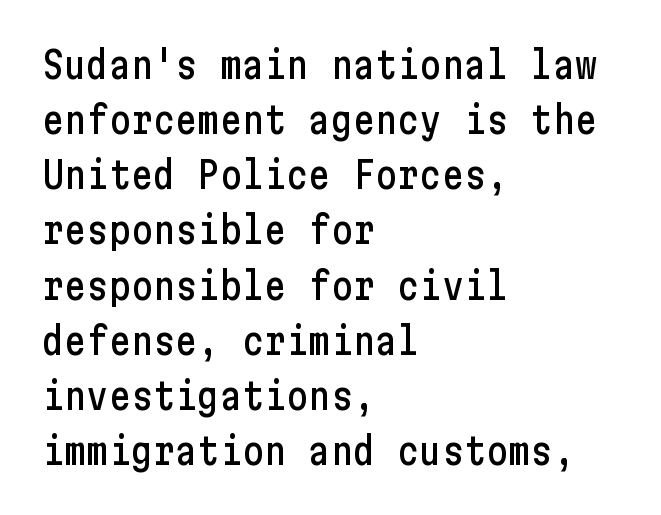
The image shows 37 px condensed sans-serif type, upright; set left-aligned, normal line spacing (1.49x), normal letter spacing, not underlined; low stroke contrast and a medium x-height.
